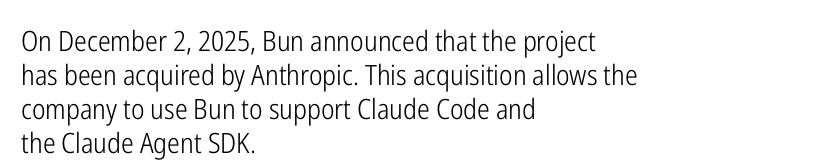
The image shows 28 px light, condensed sans-serif type, upright; set left-aligned, line spacing 1.21x, normal letter spacing, not underlined; low stroke contrast and a medium x-height.
